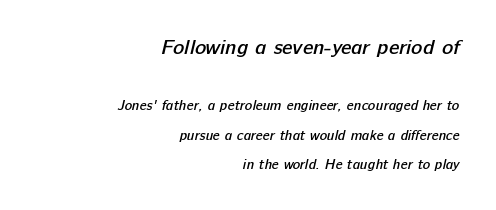
The image shows 21 px text type; set right-aligned, loose line spacing (2.11x), normal letter spacing, not underlined; the first (top) block is 1.5x larger.
